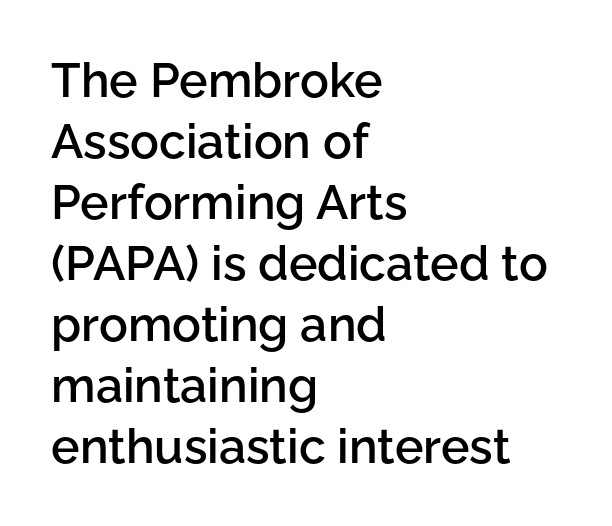
{"serif": "no", "italic": "no", "bold": "semi", "weight": "semibold", "width": "normal", "stroke_contrast": "low", "x_height": "medium", "monospaced": "no", "underline": "no", "align": "left", "line_spacing": "normal", "line_spacing_ratio": 1.27, "letter_spacing": "normal", "letter_spacing_em": 0.0, "glyph_px": 48}
